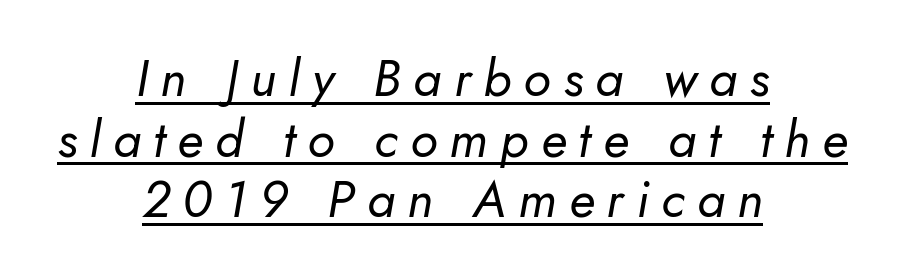
Q: Is the text bold? A: No.
Q: Is the text italic (slanted)? A: Yes, it leans right by about 5 degrees.
Q: Is the text underlined? A: Yes.
Q: How is the paragraph aligned? A: Centered.
Q: Is the spacing between letters normal or unusually wide? A: Unusually wide.
Q: Width (condensed, normal, or wide)? A: Normal.
Q: Stroke contrast? A: Low.
Q: x-height? A: Small.
Q: Monospaced? A: No.
